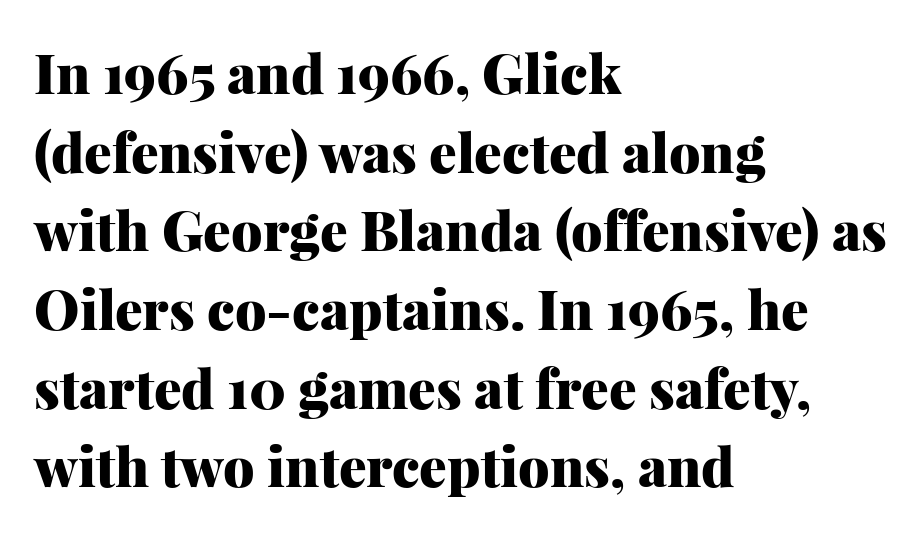
Typographic density is high because the face is bold. Layout note: lines flush left. Each row of text sits above clean, open space. A typesetter would call this proportional, since set widths differ per character. A normal amount of white space separates one row of letters from the next.
